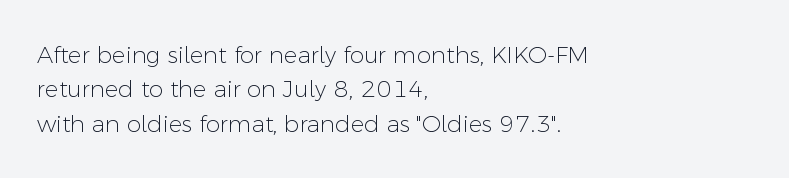
The image shows 23 px text type, upright; set left-aligned, normal line spacing (1.5x), normal letter spacing, not underlined.
